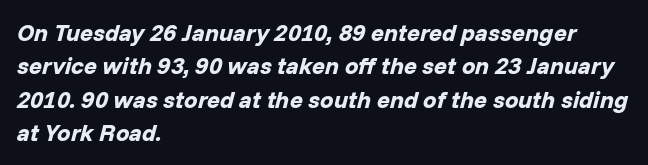
The image shows 24 px bold type, italic (leaning right); set left-aligned, normal line spacing (1.39x), normal letter spacing, not underlined.
